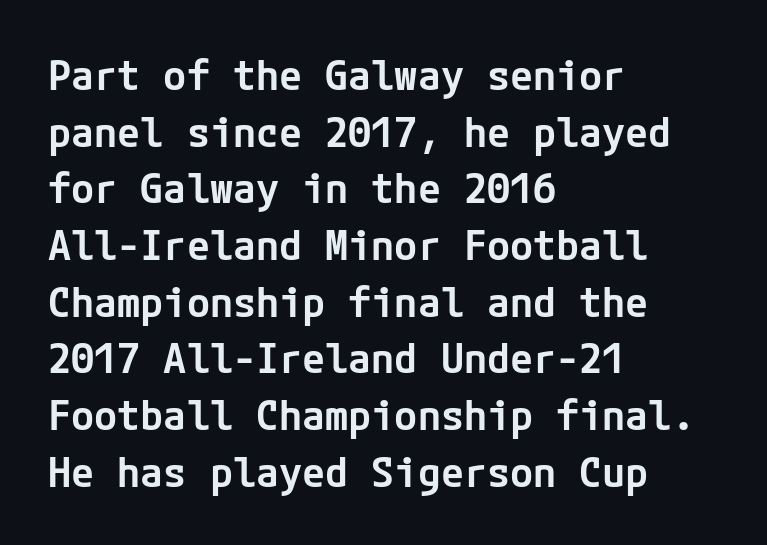
No feet cap the strokes, marking this as sans-serif type. Does the weight exceed regular? Yes, but only to semibold. The lettering stays uniformly vertical, giving the passage a roman look. The designer left line spacing at the default.
